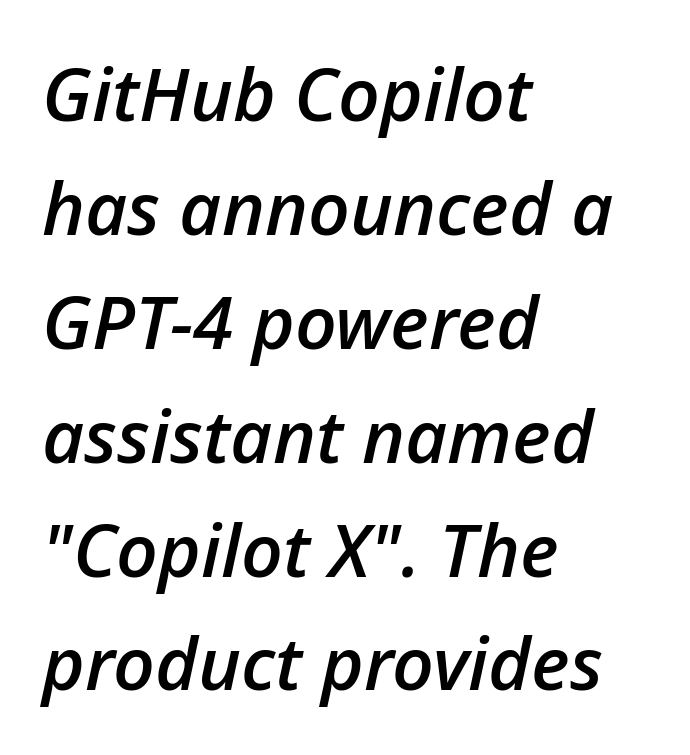
Q: Is the text bold? A: Semi-bold.
Q: Is the text italic (slanted)? A: Yes, it leans right by about 12 degrees.
Q: Is the text underlined? A: No.
Q: How is the paragraph aligned? A: Left-aligned.
Q: Is the spacing between letters normal or unusually wide? A: Normal.
Q: Is the spacing between lines tight, normal or loose? A: Normal.
Q: Width (condensed, normal, or wide)? A: Normal.
Q: Stroke contrast? A: Low.
Q: x-height? A: Medium.
Q: Monospaced? A: No.
